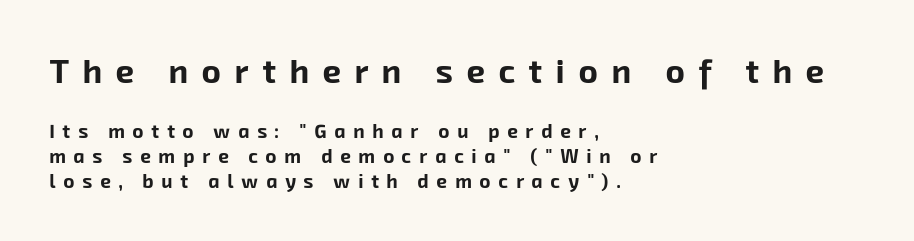
Q: Is the text bold? A: Yes.
Q: Is the typeface a serif or a sans-serif typeface? A: Sans-serif.
Q: Is the text underlined? A: No.
Q: How is the paragraph aligned? A: Left-aligned.
Q: Is the spacing between letters normal or unusually wide? A: Unusually wide.
Q: Is the spacing between lines tight, normal or loose? A: Normal.
Q: Which block of text is set in a larger size, the first (top) or the second (bottom)? A: The first (top) one.
Q: Width (condensed, normal, or wide)? A: Normal.
Q: Stroke contrast? A: Low.
Q: x-height? A: Medium.
Q: Monospaced? A: No.
